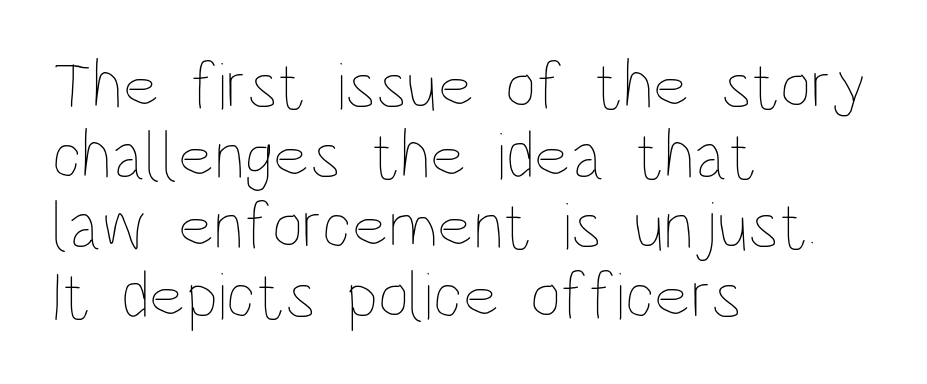
Q: Is the text bold? A: No.
Q: Is the text italic (slanted)? A: No, it is upright.
Q: Is the text underlined? A: No.
Q: How is the paragraph aligned? A: Left-aligned.
Q: Is the spacing between letters normal or unusually wide? A: Normal.
Q: Is the spacing between lines tight, normal or loose? A: Tight.
Q: Width (condensed, normal, or wide)? A: Condensed.
Q: Stroke contrast? A: Low.
Q: x-height? A: Large.
Q: Monospaced? A: No.
